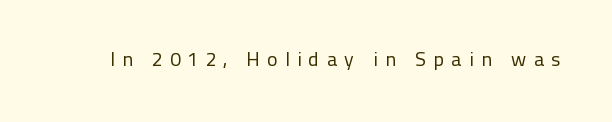
{"italic": "no", "bold": "no", "underline": "no", "letter_spacing": "wide", "letter_spacing_em": 0.36, "glyph_px": 20}
